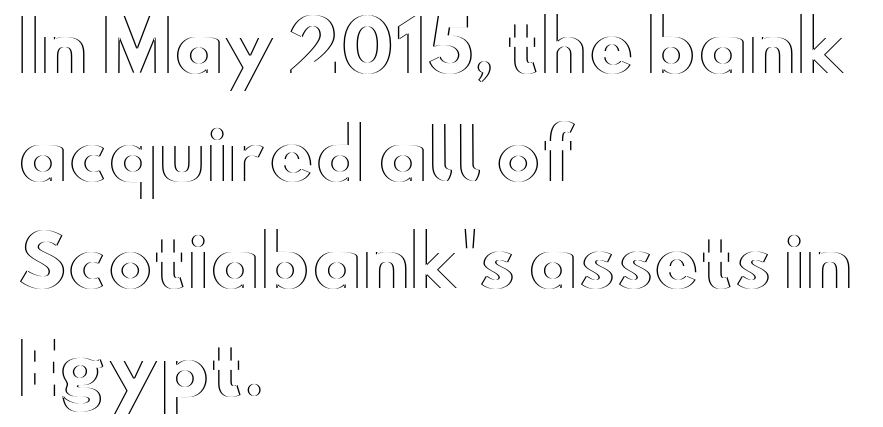
The image shows 69 px wide type, upright; set left-aligned, normal line spacing (1.56x), normal letter spacing, not underlined; a small x-height.
